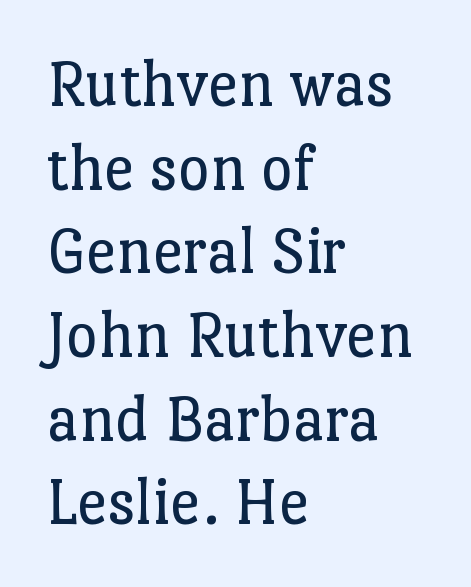
{"serif": "yes", "italic": "no", "bold": "no", "weight": "regular", "width": "normal", "stroke_contrast": "low", "x_height": "medium", "monospaced": "no", "underline": "no", "align": "left", "line_spacing_ratio": 1.23, "letter_spacing": "normal", "letter_spacing_em": 0.0, "glyph_px": 68}
